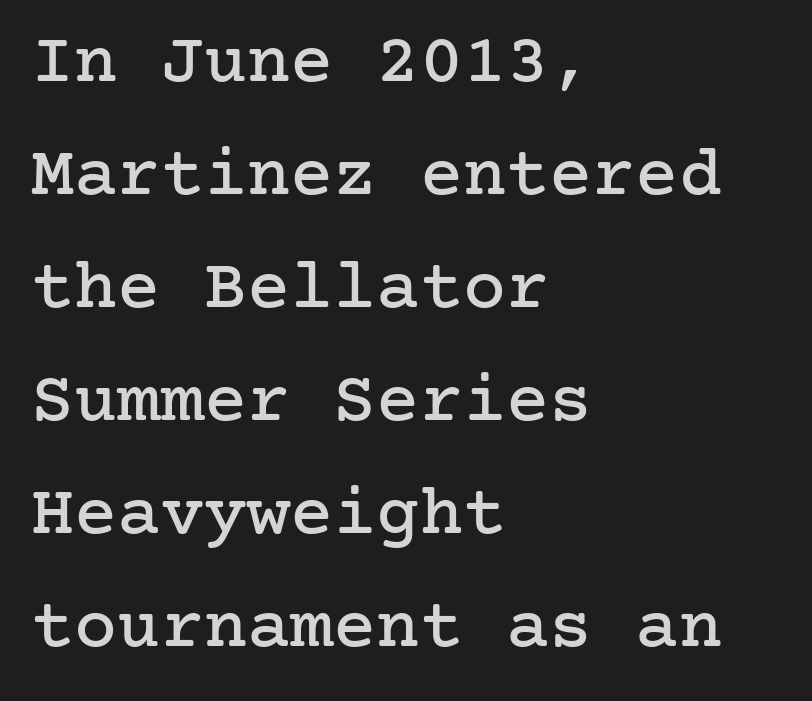
Letterform terminals end in serifs throughout the passage. Observe the ordinary spacing: letters are neighbours, not strangers. Baseline-to-baseline distance is the conventional proportion of letter height. The font's upright variant was chosen for this text. Nobody drew a line under any word here.
